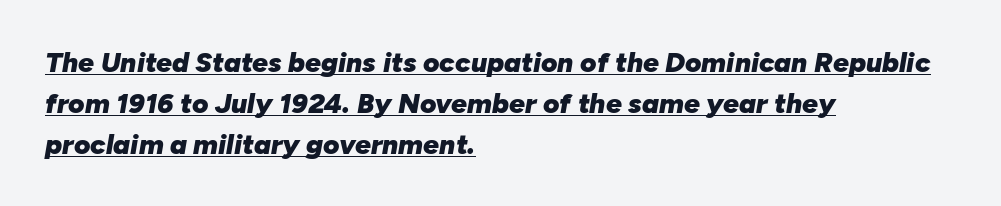
Q: Is the text bold? A: Yes.
Q: Is the text italic (slanted)? A: Yes, it leans right by about 10 degrees.
Q: Is the text underlined? A: Yes.
Q: How is the paragraph aligned? A: Left-aligned.
Q: Is the spacing between letters normal or unusually wide? A: Normal.
Q: Is the spacing between lines tight, normal or loose? A: Normal.
Q: Width (condensed, normal, or wide)? A: Normal.
Q: Stroke contrast? A: Low.
Q: x-height? A: Medium.
Q: Monospaced? A: No.
